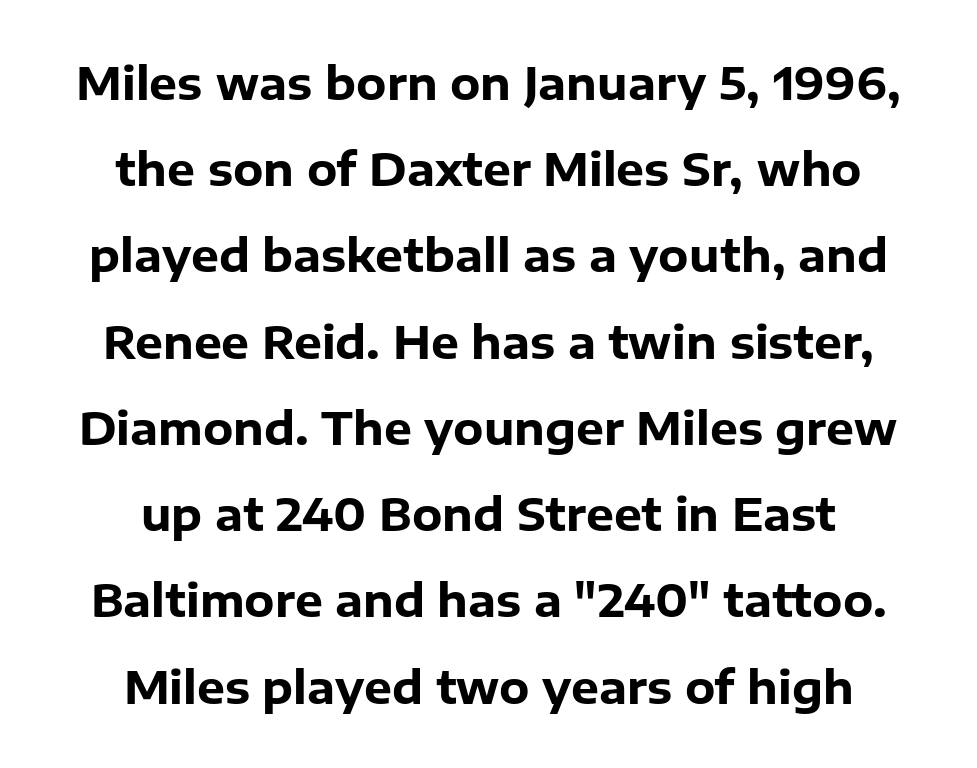
Q: Is the text bold? A: Yes.
Q: Is the text italic (slanted)? A: No, it is upright.
Q: Is the typeface a serif or a sans-serif typeface? A: Sans-serif.
Q: Is the text underlined? A: No.
Q: How is the paragraph aligned? A: Centered.
Q: Is the spacing between letters normal or unusually wide? A: Normal.
Q: Is the spacing between lines tight, normal or loose? A: Loose.
Q: Width (condensed, normal, or wide)? A: Normal.
Q: Stroke contrast? A: Low.
Q: x-height? A: Medium.
Q: Monospaced? A: No.
